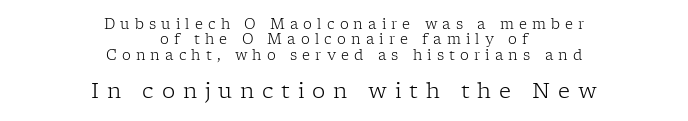
The image shows 21 px text type, upright; set centered, tight line spacing (1.09x), unusually wide letter spacing (+0.37 em), not underlined; the second (bottom) block is 1.5x larger.
